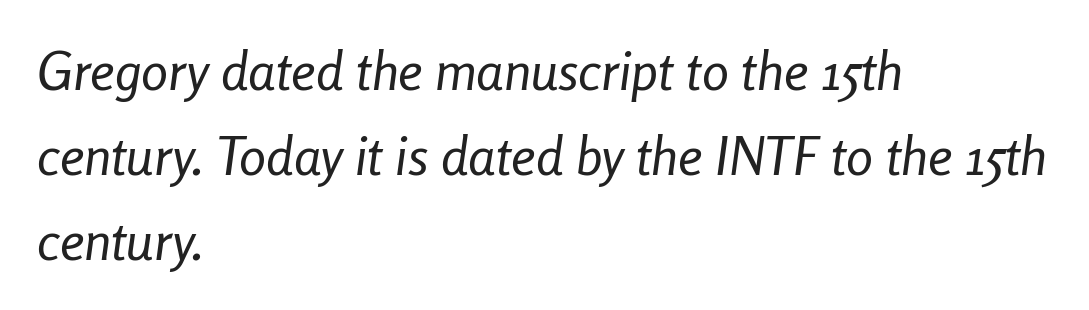
{"italic": "yes", "lean": "right", "slant_degrees": 8, "bold": "no", "weight": "regular", "width": "condensed", "stroke_contrast": "low", "x_height": "medium", "monospaced": "no", "underline": "no", "align": "left", "line_spacing": "normal", "line_spacing_ratio": 1.57, "letter_spacing": "normal", "letter_spacing_em": 0.0, "glyph_px": 54}
